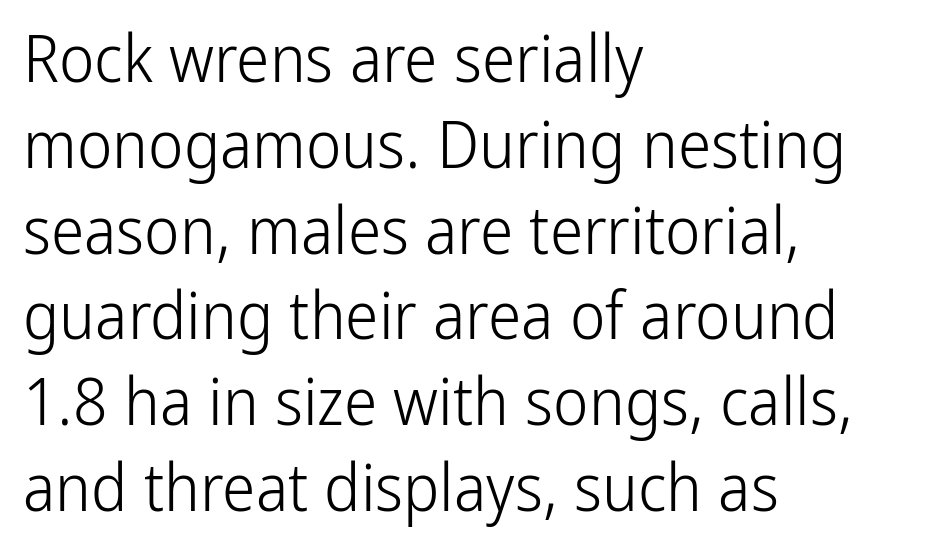
The image shows 67 px light, condensed sans-serif type, upright; set left-aligned, normal line spacing (1.28x), normal letter spacing, not underlined; low stroke contrast and a medium x-height.
